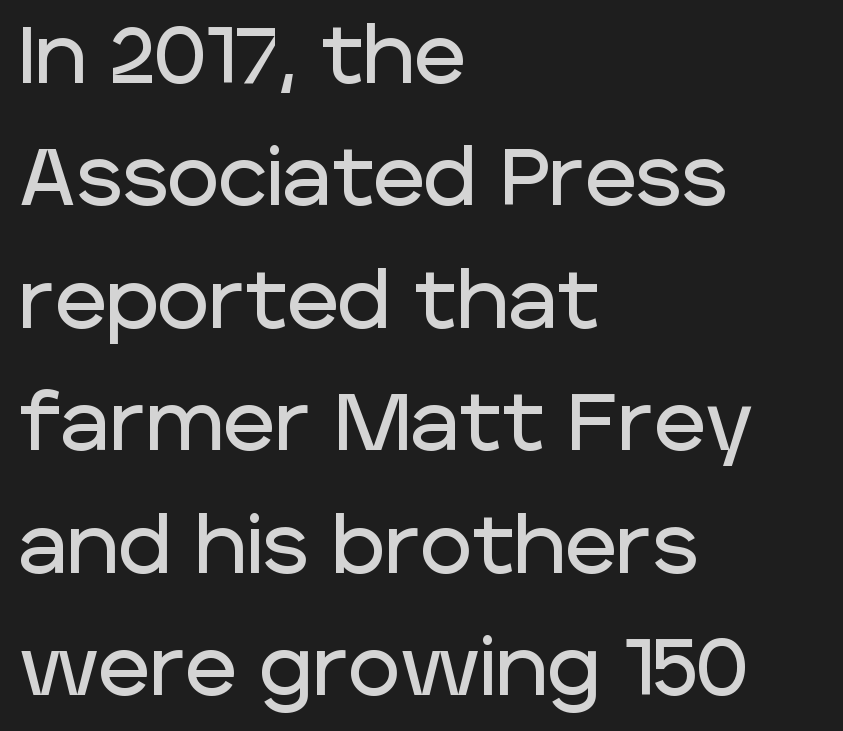
Q: Is the text italic (slanted)? A: No, it is upright.
Q: Is the typeface a serif or a sans-serif typeface? A: Sans-serif.
Q: Is the text underlined? A: No.
Q: How is the paragraph aligned? A: Left-aligned.
Q: Is the spacing between letters normal or unusually wide? A: Normal.
Q: Is the spacing between lines tight, normal or loose? A: Normal.
Q: Width (condensed, normal, or wide)? A: Normal.
Q: Stroke contrast? A: Low.
Q: x-height? A: Large.
Q: Monospaced? A: No.
